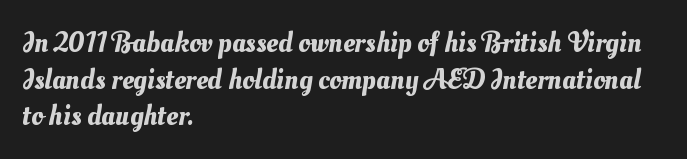
The image shows 29 px text type; set left-aligned, normal line spacing (1.26x), normal letter spacing, not underlined; medium stroke contrast and a small x-height.
